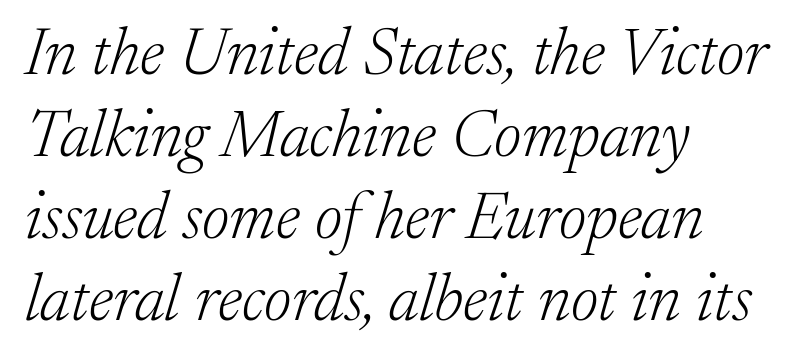
The image shows 66 px light serif type, italic (leaning right); set left-aligned, line spacing 1.24x, normal letter spacing, not underlined; low stroke contrast and a medium x-height.
